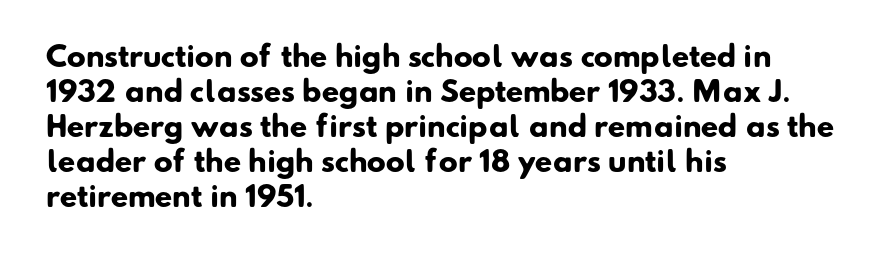
{"serif": "no", "bold": "yes", "weight": "heavy", "width": "normal", "stroke_contrast": "low", "x_height": "small", "monospaced": "no", "underline": "no", "align": "left", "line_spacing": "normal", "line_spacing_ratio": 1.25, "letter_spacing": "normal", "letter_spacing_em": 0.0, "glyph_px": 28}
